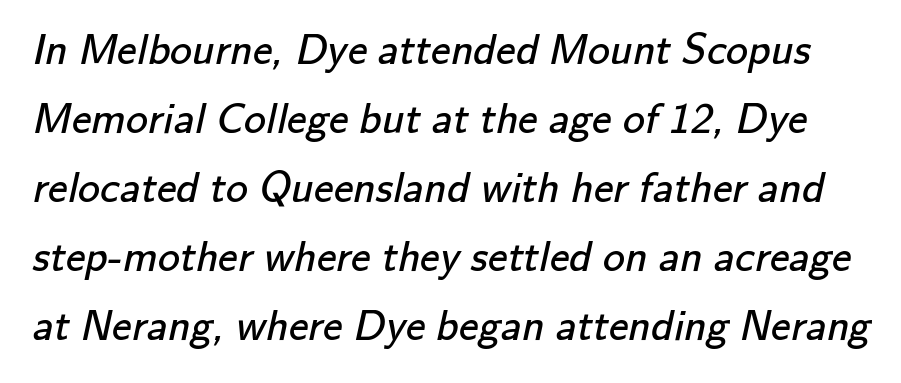
Spacing verdict: proportional, widths tailored to each character. Check under the words: just untouched page. The characters are drawn with everyday or finer stroke widths. To sum up the face: it is a sans, with no serifs.
